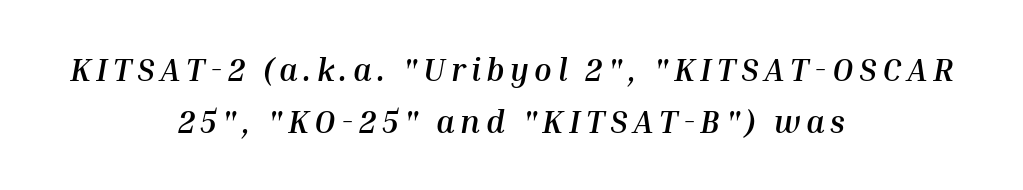
The image shows 32 px semibold type, italic (leaning right); set centered, normal line spacing (1.62x), not underlined; medium stroke contrast and a medium x-height.
